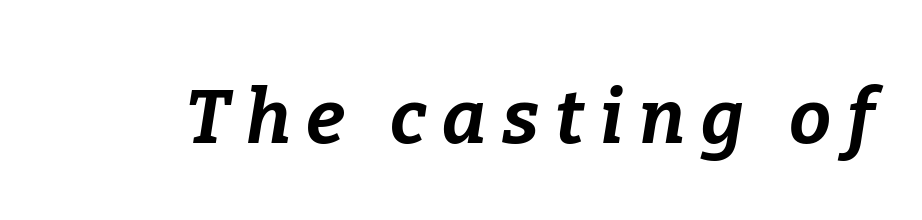
Q: Is the text bold? A: Yes.
Q: Is the text italic (slanted)? A: Yes, it leans right by about 9 degrees.
Q: Is the text underlined? A: No.
Q: Is the spacing between letters normal or unusually wide? A: Unusually wide.
Q: Width (condensed, normal, or wide)? A: Normal.
Q: Stroke contrast? A: Low.
Q: x-height? A: Medium.
Q: Monospaced? A: No.
